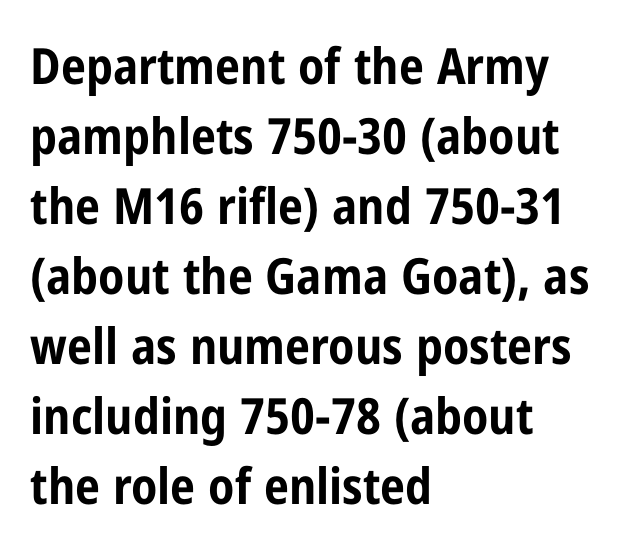
Q: Is the text bold? A: Yes.
Q: Is the text italic (slanted)? A: No, it is upright.
Q: Is the typeface a serif or a sans-serif typeface? A: Sans-serif.
Q: Is the text underlined? A: No.
Q: How is the paragraph aligned? A: Left-aligned.
Q: Is the spacing between letters normal or unusually wide? A: Normal.
Q: Is the spacing between lines tight, normal or loose? A: Normal.
Q: Width (condensed, normal, or wide)? A: Condensed.
Q: Stroke contrast? A: Low.
Q: x-height? A: Medium.
Q: Monospaced? A: No.
